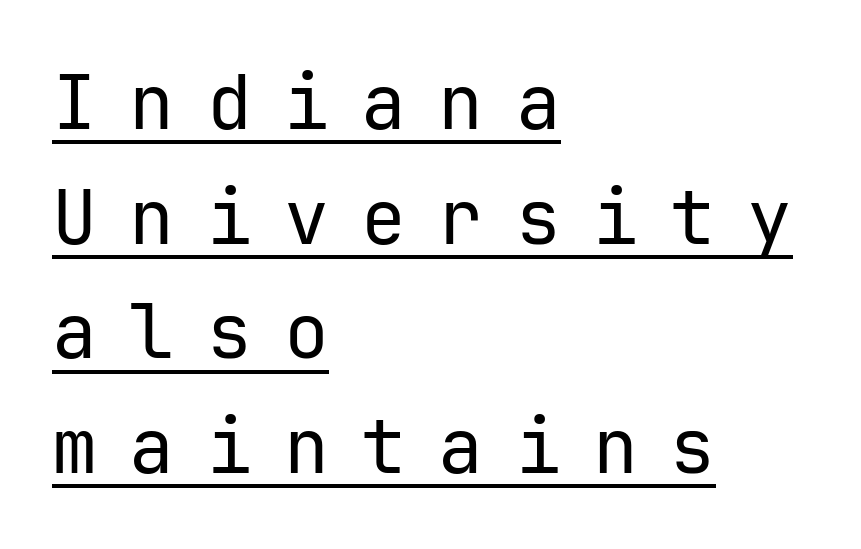
{"serif": "no", "italic": "no", "bold": "no", "weight": "regular", "width": "normal", "stroke_contrast": "low", "x_height": "medium", "monospaced": "yes", "underline": "yes", "align": "left", "line_spacing": "normal", "line_spacing_ratio": 1.53, "letter_spacing": "wide", "letter_spacing_em": 0.43, "glyph_px": 75}
